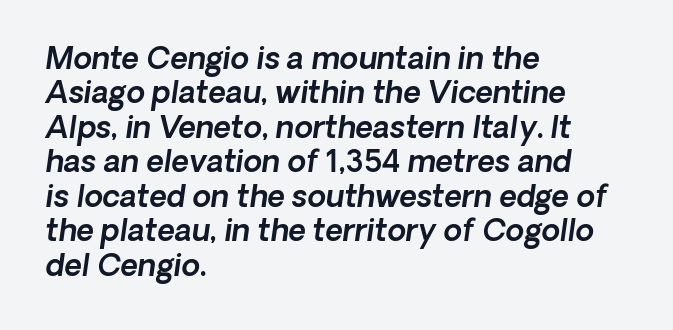
You could not count columns in this text — the font is proportionally spaced. Quick note: interline space is minimal. Tracking value appears to be zero — textbook default spacing. Line beginnings align vertically; line endings do not. Slant detected: the letters are inclined. This rendering features lettering with no underline.
